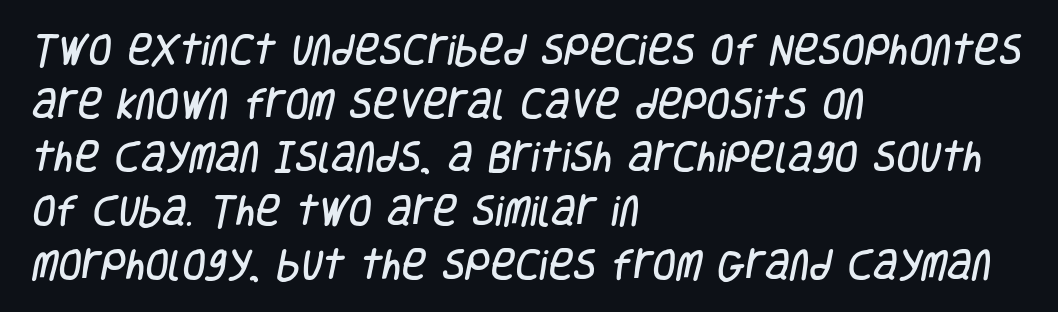
Letterform terminals end flat and unadorned throughout the passage. Proportional: the letters do not fall into vertical columns. How are the letters spaced? Ordinarily, with no added tracking. Quick note: interline space is typical.
